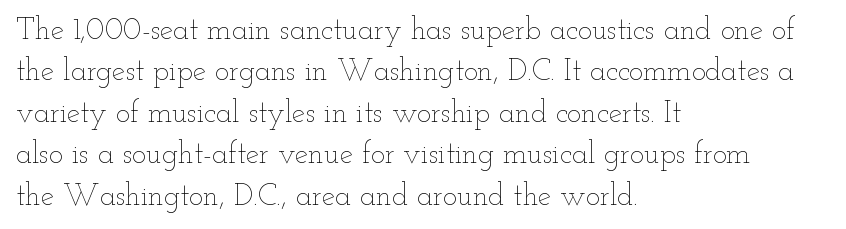
{"italic": "no", "bold": "no", "weight": "thin", "width": "wide", "stroke_contrast": "low", "x_height": "small", "monospaced": "no", "underline": "no", "align": "left", "line_spacing": "normal", "line_spacing_ratio": 1.38, "letter_spacing": "normal", "letter_spacing_em": 0.0, "glyph_px": 30}
